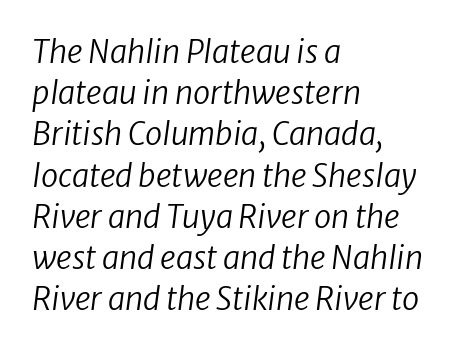
You could call the tracking neutral — neither tight nor loose. Compared with typical paragraphs, the rows here are spaced about the same. Looks like regular typesetting: each glyph gets only the width it needs. The zone under the glyphs is completely vacant. Reading down the block, your eye returns to a fixed left position each line. Grotesque or geometric, the face here clearly has no serifs.
